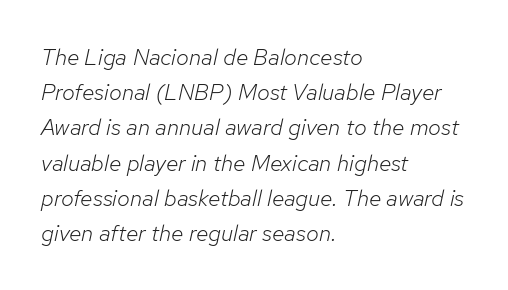
Q: Is the text bold? A: No.
Q: Is the text italic (slanted)? A: Yes, it leans right by about 12 degrees.
Q: Is the text underlined? A: No.
Q: How is the paragraph aligned? A: Left-aligned.
Q: Is the spacing between letters normal or unusually wide? A: Normal.
Q: Is the spacing between lines tight, normal or loose? A: Normal.
